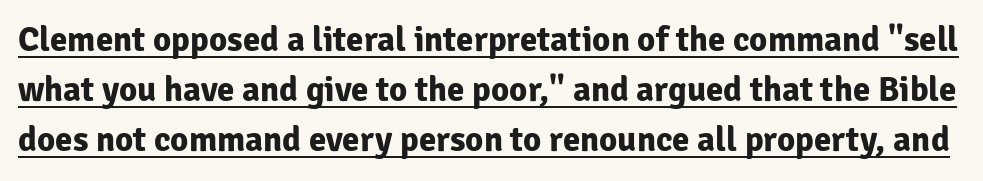
Q: Is the text bold? A: Yes.
Q: Is the text italic (slanted)? A: No, it is upright.
Q: Is the typeface a serif or a sans-serif typeface? A: Sans-serif.
Q: Is the text underlined? A: Yes.
Q: Is the spacing between letters normal or unusually wide? A: Normal.
Q: Is the spacing between lines tight, normal or loose? A: Normal.
Q: Width (condensed, normal, or wide)? A: Normal.
Q: Stroke contrast? A: Low.
Q: x-height? A: Medium.
Q: Monospaced? A: No.
